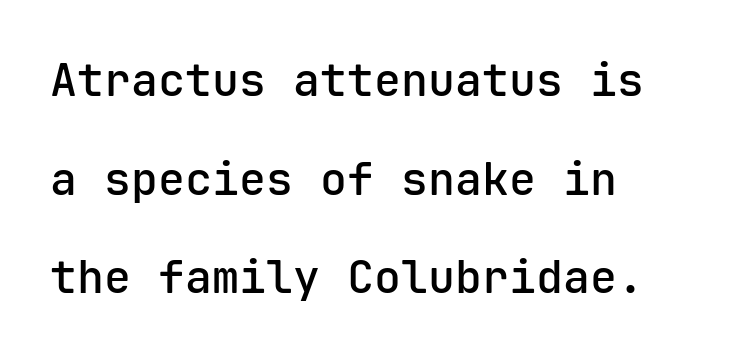
Q: Is the text bold? A: Semi-bold.
Q: Is the text italic (slanted)? A: No, it is upright.
Q: Is the typeface a serif or a sans-serif typeface? A: Sans-serif.
Q: Is the text underlined? A: No.
Q: How is the paragraph aligned? A: Left-aligned.
Q: Is the spacing between letters normal or unusually wide? A: Normal.
Q: Is the spacing between lines tight, normal or loose? A: Loose.
Q: Width (condensed, normal, or wide)? A: Normal.
Q: Stroke contrast? A: Low.
Q: x-height? A: Medium.
Q: Monospaced? A: Yes.
